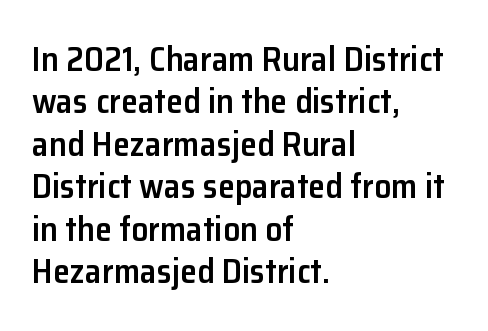
The image shows 34 px semibold sans-serif type, upright; set left-aligned, normal line spacing (1.25x), normal letter spacing, not underlined; low stroke contrast and a medium x-height.
